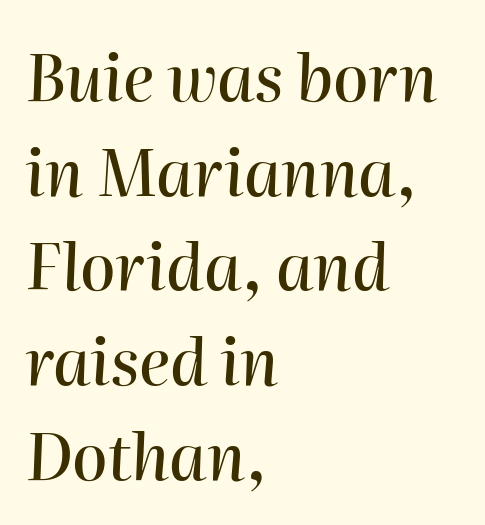
{"italic": "yes", "lean": "right", "slant_degrees": 2, "width": "normal", "stroke_contrast": "high", "x_height": "medium", "monospaced": "no", "underline": "no", "align": "left", "line_spacing": "normal", "line_spacing_ratio": 1.48, "letter_spacing": "normal", "letter_spacing_em": 0.0, "glyph_px": 64}
